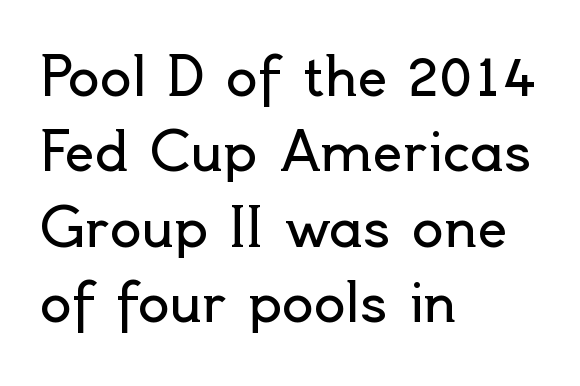
{"serif": "no", "italic": "no", "bold": "no", "weight": "regular", "width": "normal", "x_height": "small", "monospaced": "no", "underline": "no", "align": "left", "line_spacing": "normal", "line_spacing_ratio": 1.42, "letter_spacing": "normal", "letter_spacing_em": 0.0, "glyph_px": 53}
